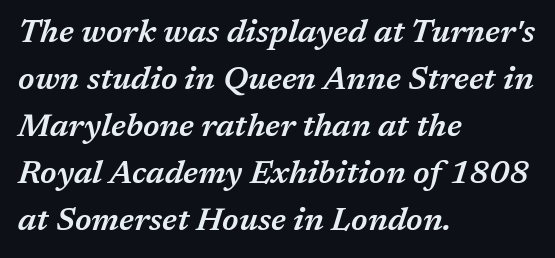
The image shows 32 px semibold type, italic (leaning right); set left-aligned, normal line spacing (1.47x), normal letter spacing, not underlined; medium stroke contrast and a medium x-height.
